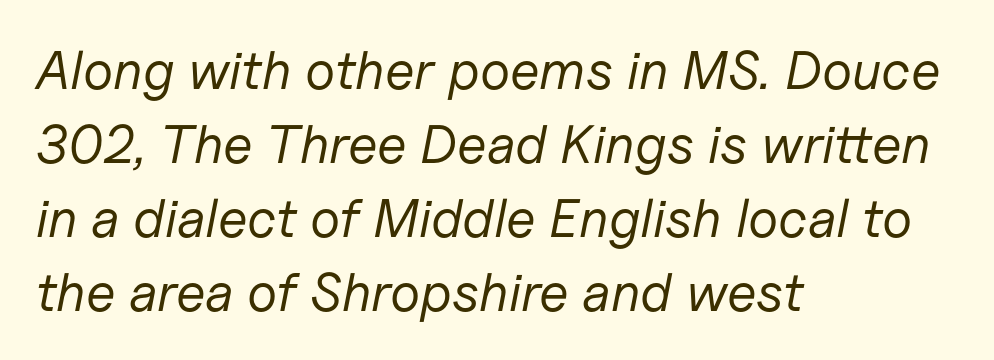
Q: Is the text bold? A: No.
Q: Is the text italic (slanted)? A: Yes, it leans right by about 11 degrees.
Q: Is the text underlined? A: No.
Q: How is the paragraph aligned? A: Left-aligned.
Q: Is the spacing between letters normal or unusually wide? A: Normal.
Q: Is the spacing between lines tight, normal or loose? A: Normal.
Q: Width (condensed, normal, or wide)? A: Normal.
Q: Stroke contrast? A: Low.
Q: x-height? A: Medium.
Q: Monospaced? A: No.
